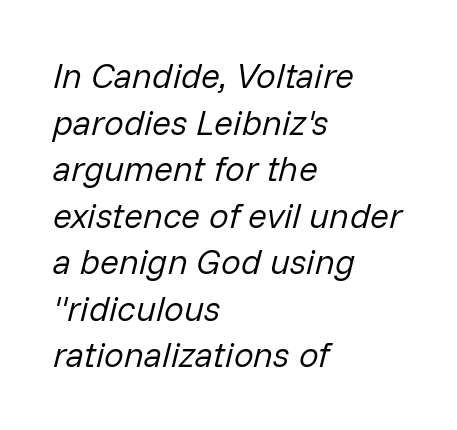
{"italic": "yes", "lean": "right", "slant_degrees": 14, "bold": "no", "weight": "regular", "width": "normal", "stroke_contrast": "low", "x_height": "medium", "monospaced": "no", "underline": "no", "align": "left", "line_spacing": "normal", "line_spacing_ratio": 1.33, "letter_spacing": "normal", "letter_spacing_em": 0.0, "glyph_px": 35}
